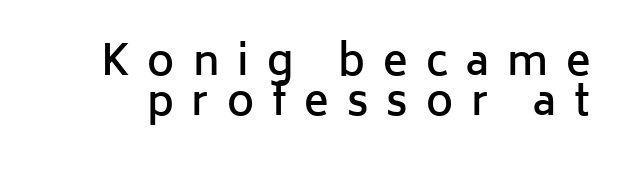
Is the letter spacing exaggerated? Yes — the characters are pushed far apart. Is this a sans? Yes — the strokes have no serifs. You could not count columns in this text — the font is proportionally spaced. Honestly, there is no underline to notice here at all. Each new line begins almost immediately beneath the previous one.
